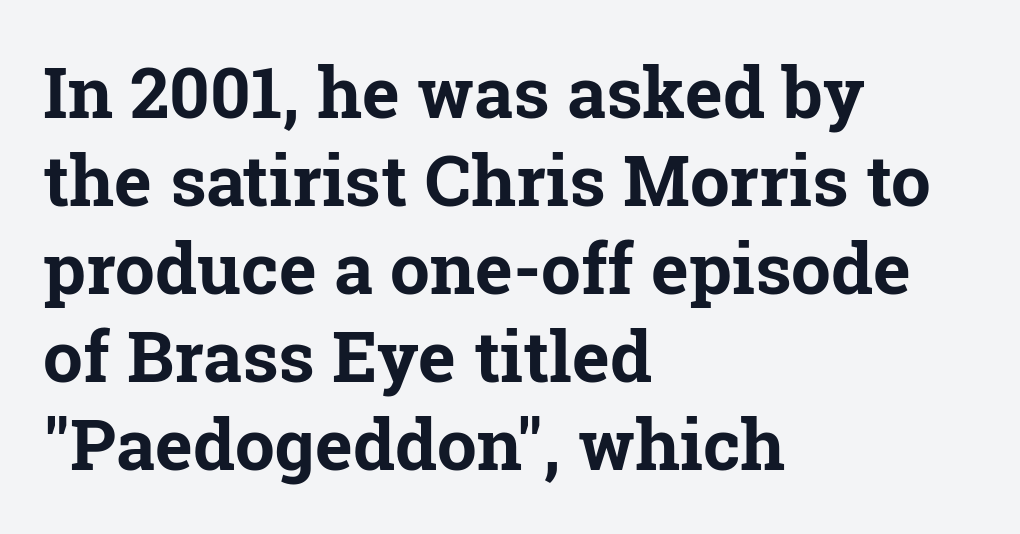
The image shows 71 px bold serif type, upright; set left-aligned, line spacing 1.24x, normal letter spacing, not underlined; low stroke contrast and a medium x-height.
